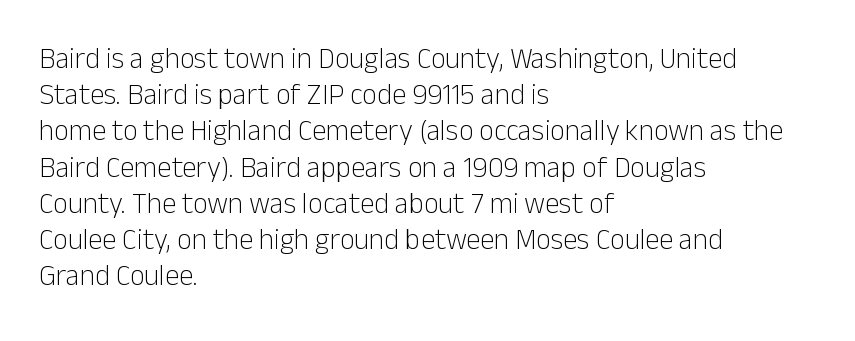
Q: Is the text bold? A: No.
Q: Is the text italic (slanted)? A: No, it is upright.
Q: Is the typeface a serif or a sans-serif typeface? A: Sans-serif.
Q: Is the text underlined? A: No.
Q: How is the paragraph aligned? A: Left-aligned.
Q: Is the spacing between letters normal or unusually wide? A: Normal.
Q: Is the spacing between lines tight, normal or loose? A: Normal.
Q: Width (condensed, normal, or wide)? A: Normal.
Q: Stroke contrast? A: Low.
Q: x-height? A: Medium.
Q: Monospaced? A: No.
